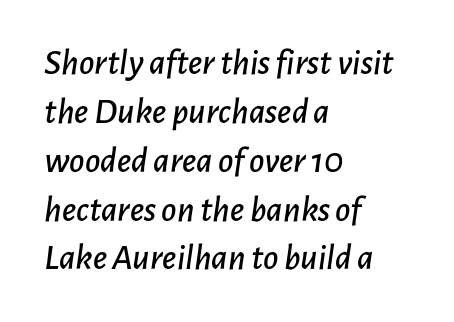
{"italic": "yes", "lean": "right", "slant_degrees": 7, "width": "normal", "stroke_contrast": "low", "x_height": "medium", "monospaced": "no", "underline": "no", "align": "left", "line_spacing": "normal", "line_spacing_ratio": 1.32, "letter_spacing": "normal", "letter_spacing_em": 0.0, "glyph_px": 37}
